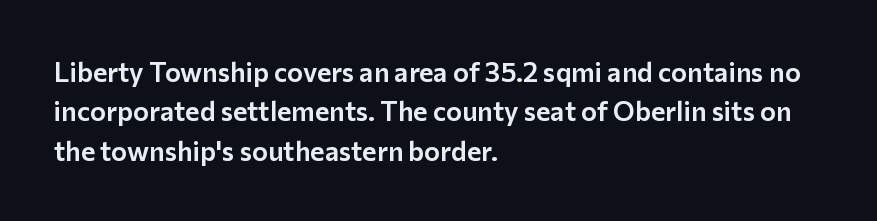
Rule under the text: the space is simply empty. The passage is arranged the way most books set body copy — flush left. This is the regular roman posture of the typeface. Default kerning and tracking; the words read as compact shapes.
